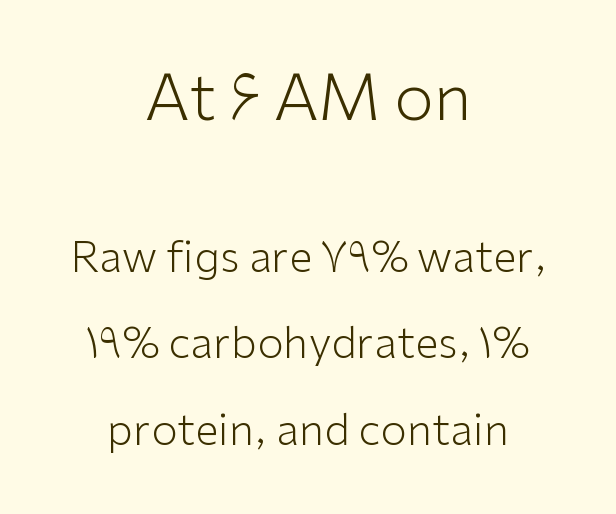
This rendering employs a face without finishing strokes, i.e., a sans-serif. Horizontally, the lines are justified to the midpoint only. Counters stay open thanks to moderate or lighter strokes. Rendered with straight, roman letterforms. Descender tails drop into unmarked territory. Think of a printed novel: that variable character pitch is what you see here.
